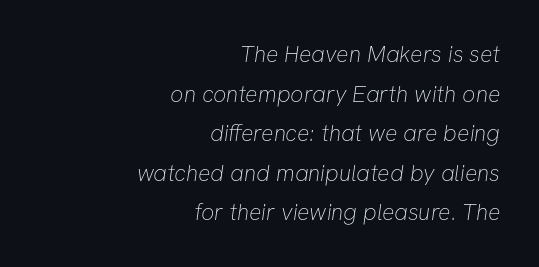
The image shows 23 px text type; set right-aligned, line spacing 1.72x, normal letter spacing, not underlined.
